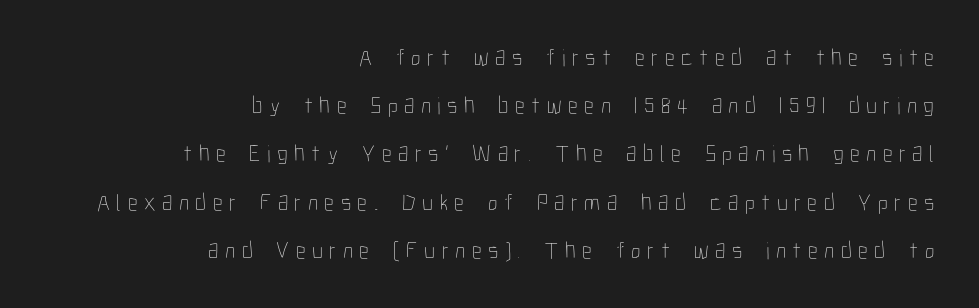
The image shows 24 px text type, upright; set right-aligned, loose line spacing (2.01x), unusually wide letter spacing (+0.27 em), not underlined.
